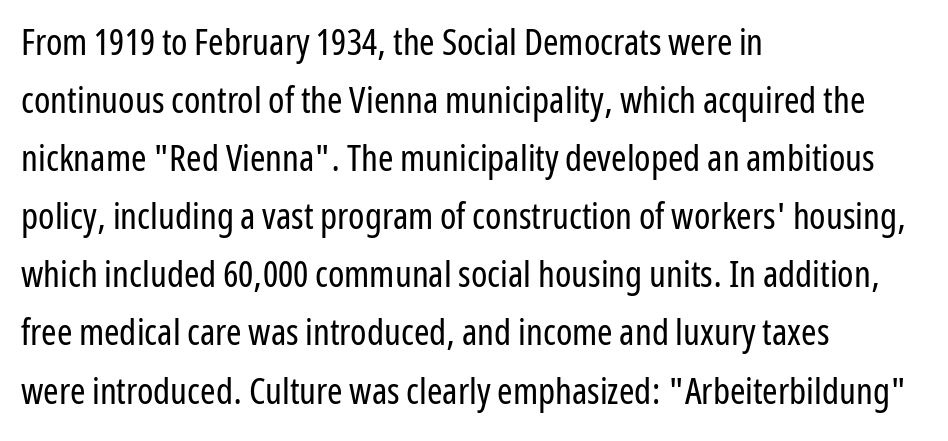
The image shows 37 px regular-weight, condensed sans-serif type, upright; set left-aligned, normal line spacing (1.57x), normal letter spacing, not underlined; low stroke contrast and a medium x-height.
